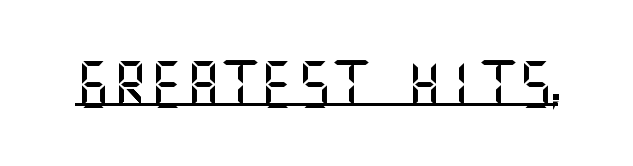
The image shows 46 px sans-serif type, upright; set normal letter spacing, underlined; medium stroke contrast and a large x-height.
